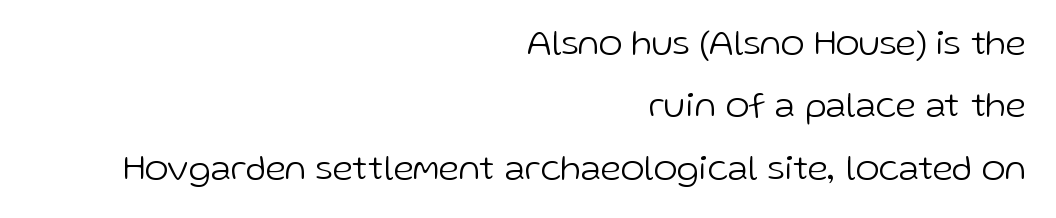
{"serif": "no", "italic": "no", "bold": "no", "weight": "light", "width": "normal", "stroke_contrast": "low", "x_height": "medium", "monospaced": "no", "underline": "no", "align": "right", "line_spacing_ratio": 1.73, "letter_spacing": "normal", "letter_spacing_em": 0.0, "glyph_px": 36}
